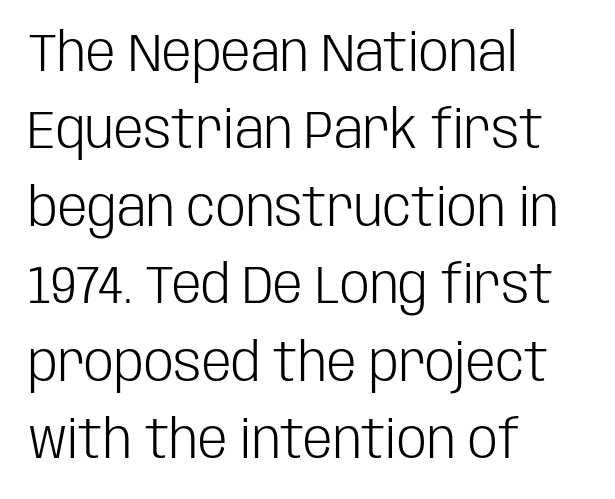
Q: Is the text bold? A: No.
Q: Is the text italic (slanted)? A: No, it is upright.
Q: Is the typeface a serif or a sans-serif typeface? A: Sans-serif.
Q: Is the text underlined? A: No.
Q: How is the paragraph aligned? A: Left-aligned.
Q: Is the spacing between letters normal or unusually wide? A: Normal.
Q: Is the spacing between lines tight, normal or loose? A: Normal.
Q: Width (condensed, normal, or wide)? A: Condensed.
Q: Stroke contrast? A: Low.
Q: x-height? A: Large.
Q: Monospaced? A: No.
